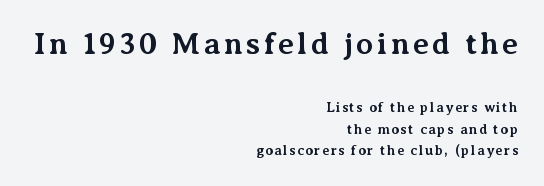
Q: Is the text bold? A: Yes.
Q: Is the text italic (slanted)? A: No, it is upright.
Q: Is the typeface a serif or a sans-serif typeface? A: Serif.
Q: Is the text underlined? A: No.
Q: How is the paragraph aligned? A: Right-aligned.
Q: Is the spacing between lines tight, normal or loose? A: Normal.
Q: Which block of text is set in a larger size, the first (top) or the second (bottom)? A: The first (top) one.
Q: Width (condensed, normal, or wide)? A: Normal.
Q: Stroke contrast? A: Medium.
Q: x-height? A: Medium.
Q: Monospaced? A: No.
